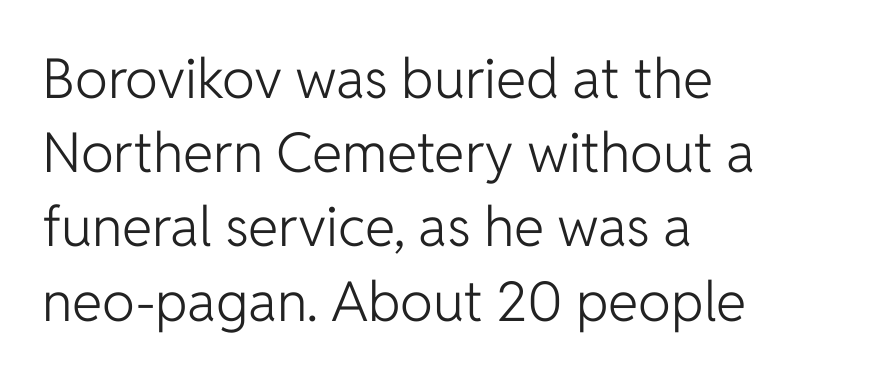
Posture: vertical. The text was rendered using a sans face with plain stroke endings. How are the letters spaced? Ordinarily, with no added tracking. Notice how descenders clear the ascenders below comfortably — that's standard leading. Teacher's note: observe the even left margin — that is flush-left alignment.
